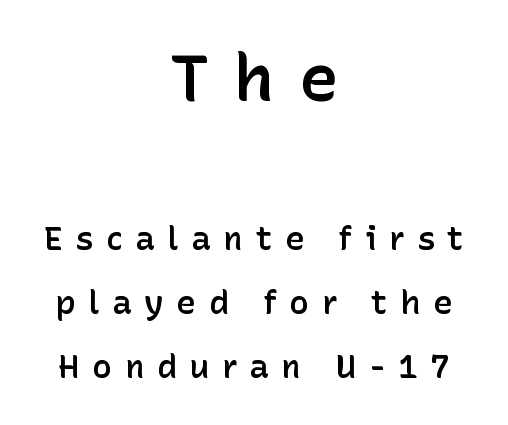
{"serif": "no", "italic": "no", "bold": "semi", "weight": "semibold", "width": "normal", "stroke_contrast": "low", "x_height": "medium", "monospaced": "no", "underline": "no", "align": "center", "line_spacing": "loose", "line_spacing_ratio": 1.93, "letter_spacing": "wide", "letter_spacing_em": 0.38, "larger_block": "first", "size_ratio": 2.0, "glyph_px": 66}
